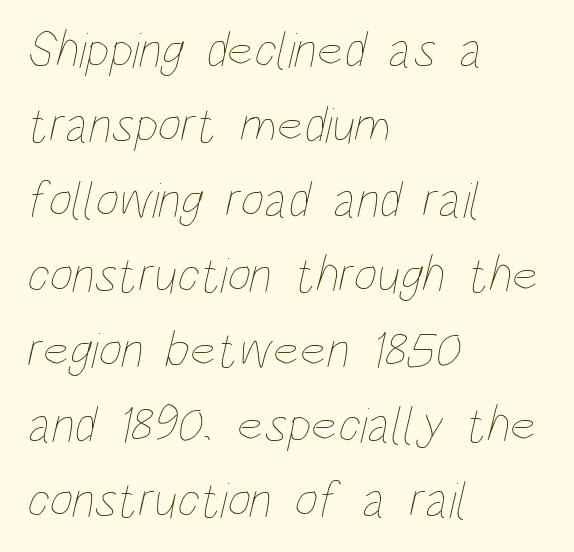
{"bold": "no", "weight": "thin", "width": "condensed", "stroke_contrast": "low", "x_height": "large", "monospaced": "no", "underline": "no", "align": "left", "line_spacing": "normal", "line_spacing_ratio": 1.47, "letter_spacing": "normal", "letter_spacing_em": 0.0, "glyph_px": 51}
